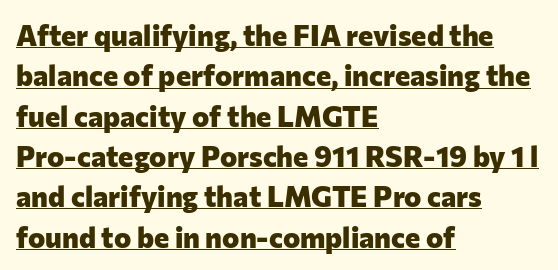
The face used here is proportionally spaced, like ordinary book or web type. Each word holds together tightly as a unit, with standard inter-letter gaps. Visually the block forms a straight wall on the left and a jagged coastline on the right. Normally led — the rows are evenly, conventionally spaced.
